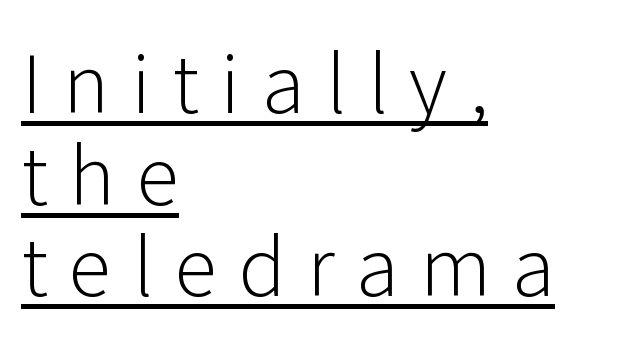
The image shows 79 px light sans-serif type, upright; set left-aligned, line spacing 1.16x, unusually wide letter spacing (+0.27 em), underlined; low stroke contrast and a medium x-height.
